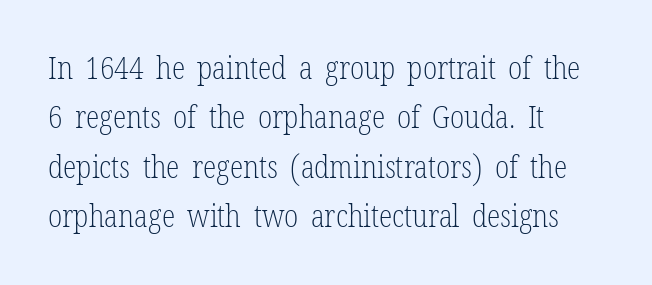
Posture: vertical. This sample has the flowing, uneven cadence of proportional lettering. The cut favours lightness, reaching ordinary text weight at its darkest. The letters carry serifs — small finishing strokes at the ends of their stems.
